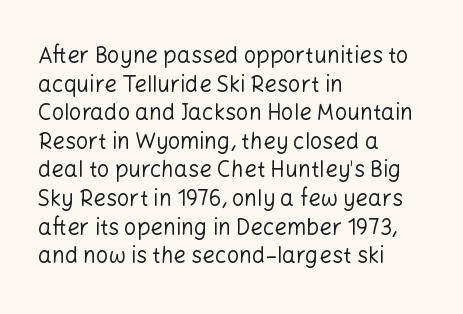
Q: Is the text bold? A: No.
Q: Is the text italic (slanted)? A: No, it is upright.
Q: Is the text underlined? A: No.
Q: How is the paragraph aligned? A: Left-aligned.
Q: Is the spacing between letters normal or unusually wide? A: Normal.
Q: Is the spacing between lines tight, normal or loose? A: Normal.
